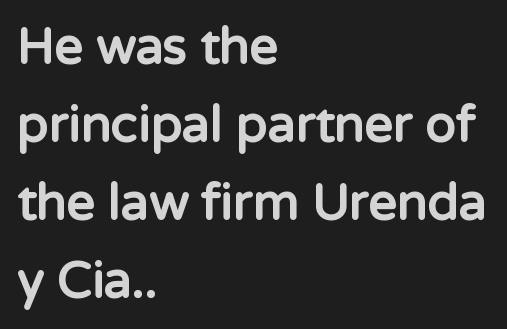
{"serif": "no", "italic": "no", "bold": "yes", "weight": "bold", "width": "normal", "stroke_contrast": "low", "x_height": "medium", "monospaced": "no", "underline": "no", "align": "left", "line_spacing": "normal", "line_spacing_ratio": 1.56, "letter_spacing": "normal", "letter_spacing_em": 0.0, "glyph_px": 50}
